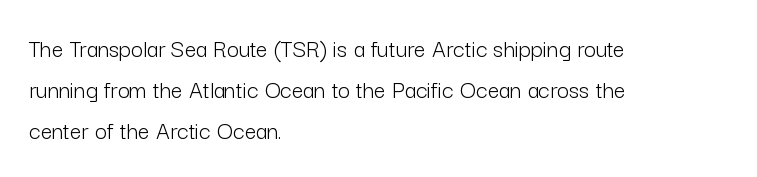
Q: Is the text bold? A: No.
Q: Is the text italic (slanted)? A: No, it is upright.
Q: Is the text underlined? A: No.
Q: How is the paragraph aligned? A: Left-aligned.
Q: Is the spacing between letters normal or unusually wide? A: Normal.
Q: Is the spacing between lines tight, normal or loose? A: Normal.
